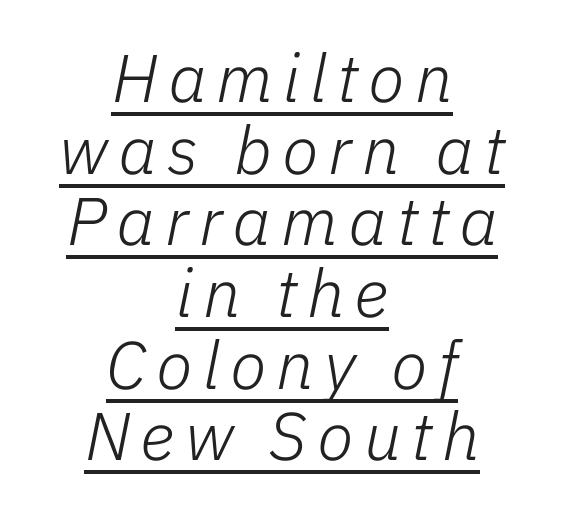
Q: Is the text bold? A: No.
Q: Is the text italic (slanted)? A: Yes, it leans right by about 11 degrees.
Q: Is the text underlined? A: Yes.
Q: How is the paragraph aligned? A: Centered.
Q: Is the spacing between lines tight, normal or loose? A: Tight.
Q: Width (condensed, normal, or wide)? A: Normal.
Q: Stroke contrast? A: Low.
Q: x-height? A: Medium.
Q: Monospaced? A: No.
